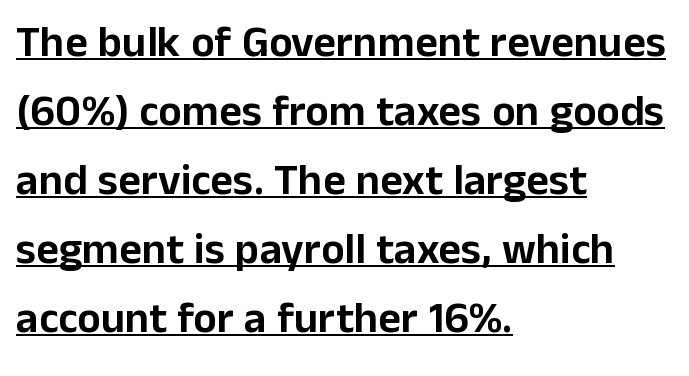
{"serif": "no", "italic": "no", "width": "normal", "stroke_contrast": "low", "x_height": "medium", "monospaced": "no", "underline": "yes", "align": "left", "line_spacing": "normal", "line_spacing_ratio": 1.57, "letter_spacing": "normal", "letter_spacing_em": 0.0, "glyph_px": 44}
